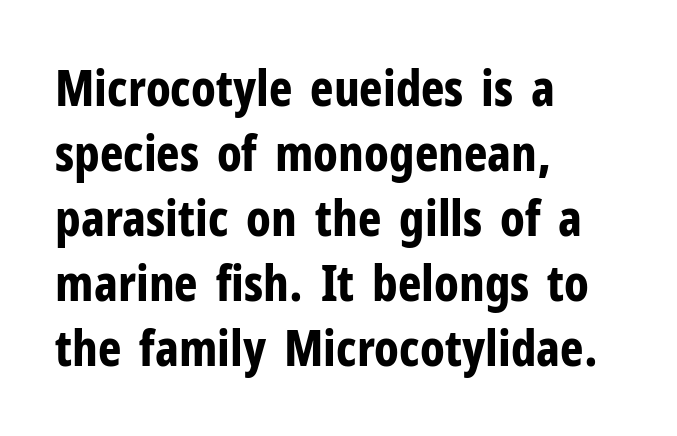
The image shows 50 px bold, condensed sans-serif type, upright; set left-aligned, normal line spacing (1.3x), normal letter spacing, not underlined; low stroke contrast and a medium x-height.
